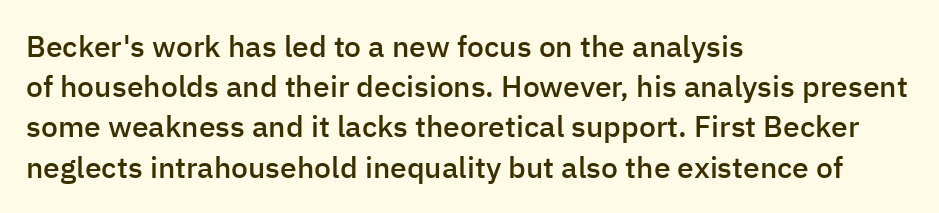
Regarding leading, the lines here are spaced in the standard way. Words float on clear page, feet unadorned. The typography opts for an upright posture over an oblique one. In terms of weight, the rendering is demibold, just under bold. In terms of letterspacing, this is plain default setting.
